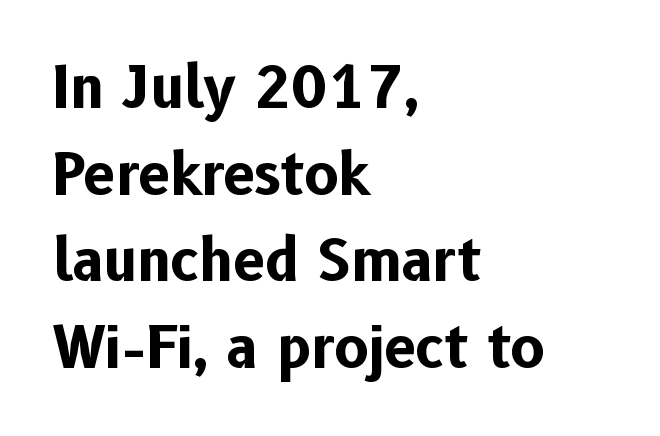
{"serif": "no", "italic": "no", "bold": "yes", "weight": "bold", "width": "normal", "stroke_contrast": "low", "x_height": "medium", "monospaced": "no", "underline": "no", "align": "left", "line_spacing": "normal", "line_spacing_ratio": 1.52, "letter_spacing": "normal", "letter_spacing_em": 0.0, "glyph_px": 57}
